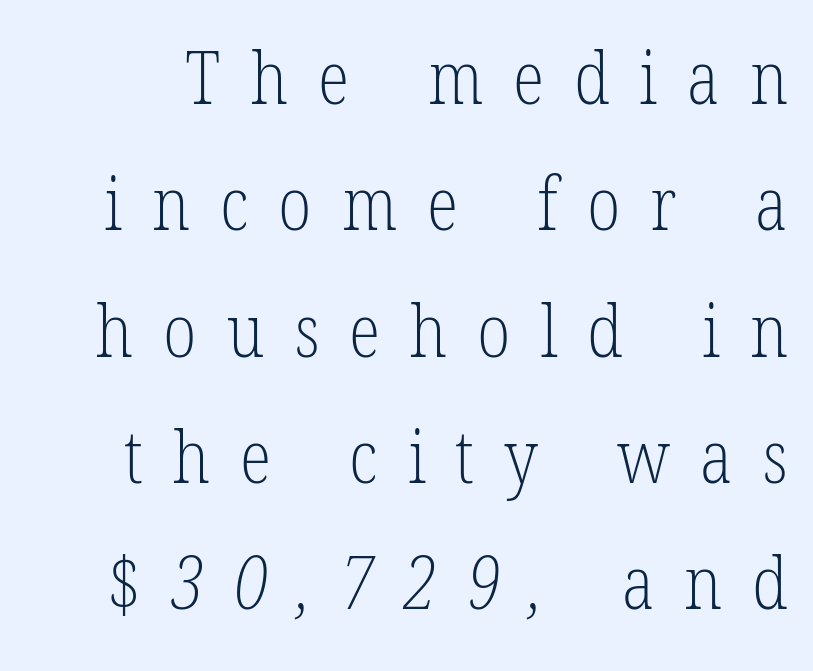
{"serif": "yes", "bold": "no", "weight": "light", "width": "condensed", "stroke_contrast": "low", "x_height": "medium", "monospaced": "no", "underline": "no", "line_spacing_ratio": 1.73, "letter_spacing": "wide", "letter_spacing_em": 0.41, "glyph_px": 73}
